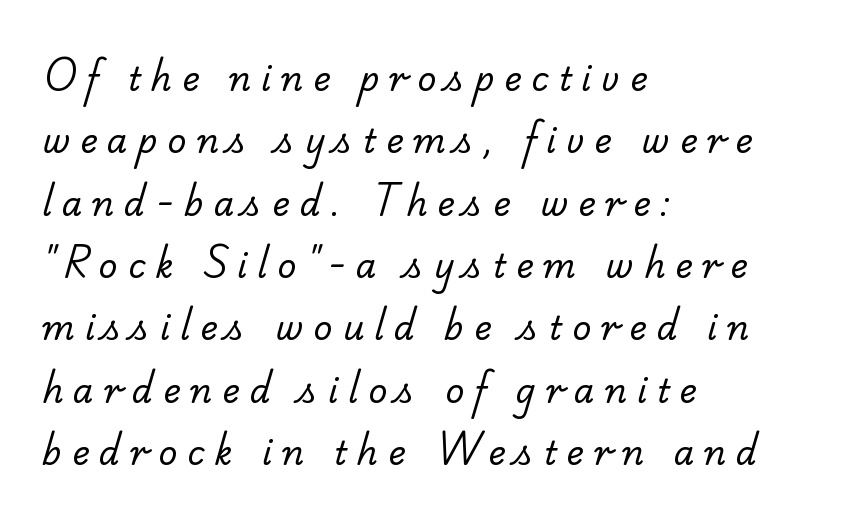
The image shows 33 px regular-weight type; set left-aligned, line spacing 1.89x, unusually wide letter spacing (+0.3 em), not underlined; low stroke contrast and a small x-height.
